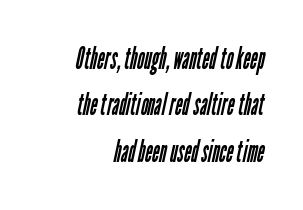
{"serif": "no", "bold": "no", "weight": "regular", "width": "condensed", "stroke_contrast": "low", "x_height": "medium", "monospaced": "no", "underline": "no", "align": "right", "line_spacing": "normal", "line_spacing_ratio": 1.5, "letter_spacing": "normal", "letter_spacing_em": 0.0, "glyph_px": 31}
